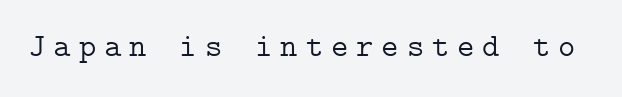
Q: Is the text bold? A: No.
Q: Is the text italic (slanted)? A: No, it is upright.
Q: Is the typeface a serif or a sans-serif typeface? A: Serif.
Q: Is the text underlined? A: No.
Q: Is the spacing between letters normal or unusually wide? A: Unusually wide.
Q: Width (condensed, normal, or wide)? A: Normal.
Q: Stroke contrast? A: Low.
Q: x-height? A: Medium.
